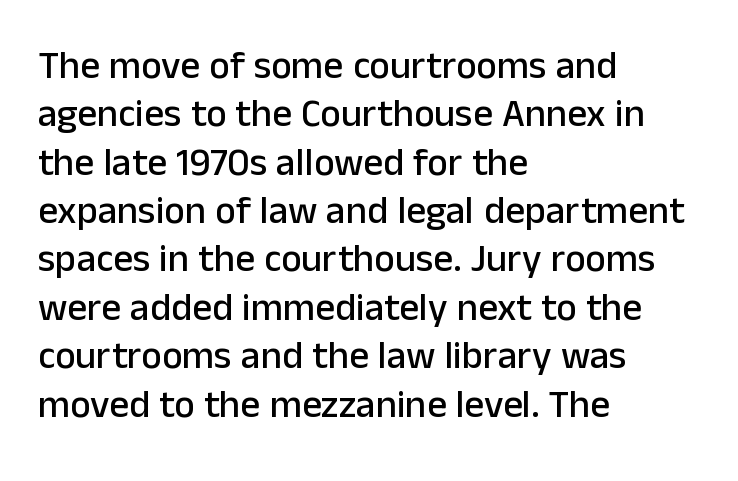
The image shows 39 px sans-serif type, upright; set left-aligned, line spacing 1.24x, normal letter spacing, not underlined; low stroke contrast and a medium x-height.
